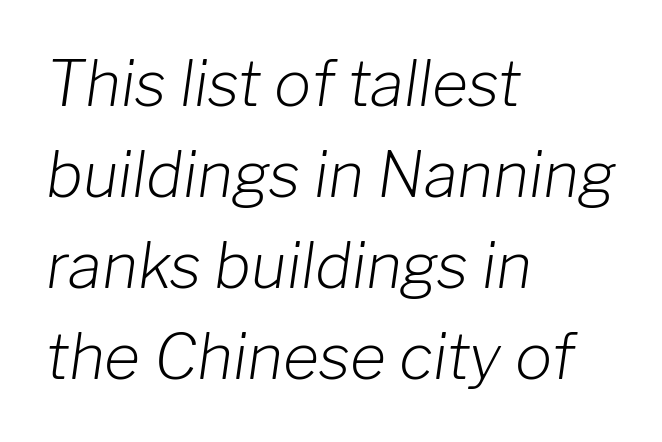
Stem width sits at or under what a default text font uses. These lines stack with their left ends in a neat column. Standard letterfit; no display-style spreading of the glyphs. Notice how the stems are inclined rather than vertical — that's the hallmark of italics.
